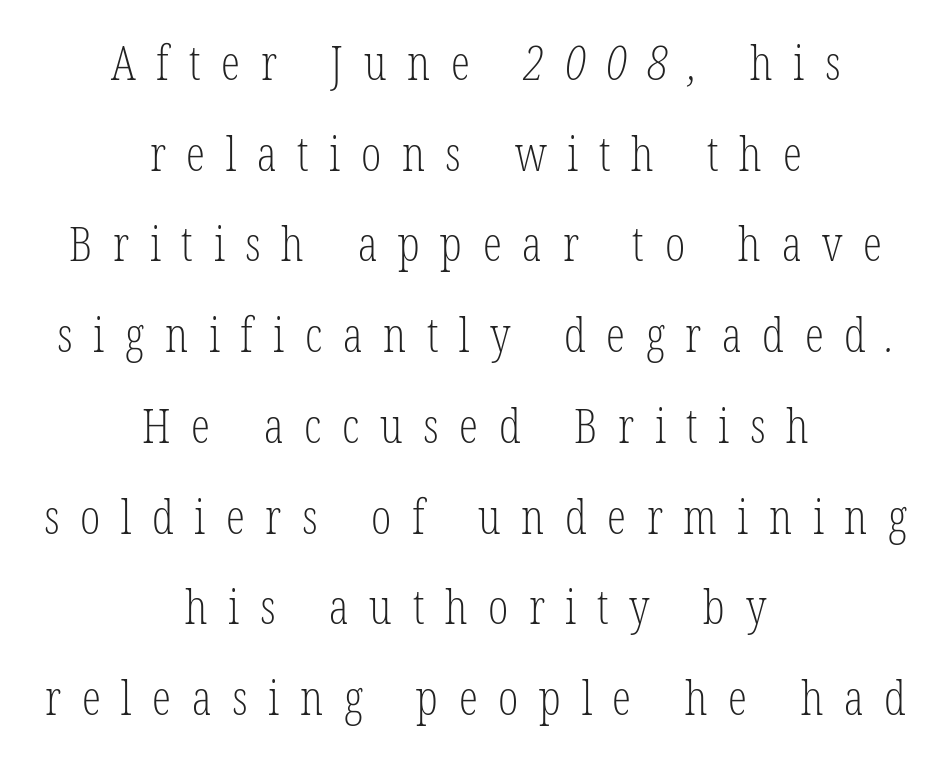
Characters follow at a spacing far wider than the type designer built in. Is this a heavy cut? Hardly; it is regular or lighter. Descenders hang freely into open space. Varying glyph widths throughout — classic text-font behaviour. The typesetter chose a symmetrical, centered arrangement here. Font category for this specimen: serif.
